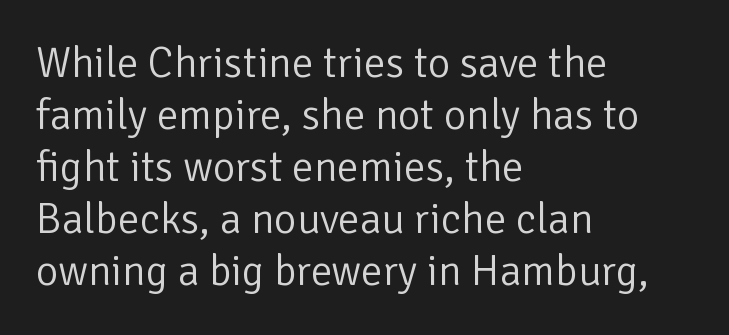
A typesetter would label this face a sans. Does extra space separate the letters? No, they use regular spacing. Casual observation: everything's shoved over to the left. Honestly, there is no underline to notice here at all.
